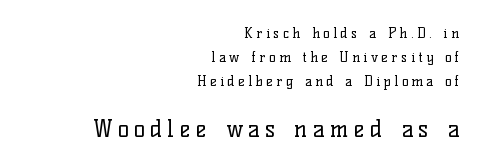
Q: Is the text bold? A: No.
Q: Is the text italic (slanted)? A: No, it is upright.
Q: Is the text underlined? A: No.
Q: How is the paragraph aligned? A: Right-aligned.
Q: Is the spacing between letters normal or unusually wide? A: Unusually wide.
Q: Is the spacing between lines tight, normal or loose? A: Normal.
Q: Which block of text is set in a larger size, the first (top) or the second (bottom)? A: The second (bottom) one.
